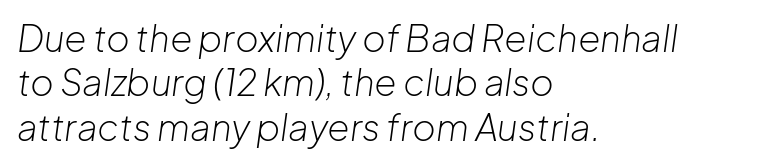
The passage shown leans; its letterforms are oblique. Has an underline been added? It has not. Do the characters align in a grid? No, the font is proportional. The tracking reads as untouched default to a designer's eye. The setting favours the left margin, as ordinary paragraphs usually do. Caption: face not bold, strokes unweighted.
